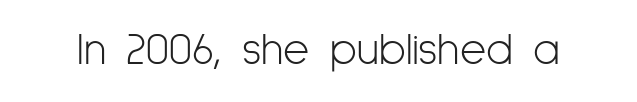
Q: Is the text bold? A: No.
Q: Is the text italic (slanted)? A: No, it is upright.
Q: Is the typeface a serif or a sans-serif typeface? A: Sans-serif.
Q: Is the text underlined? A: No.
Q: Is the spacing between letters normal or unusually wide? A: Normal.
Q: Width (condensed, normal, or wide)? A: Condensed.
Q: Stroke contrast? A: Low.
Q: x-height? A: Medium.
Q: Monospaced? A: No.
